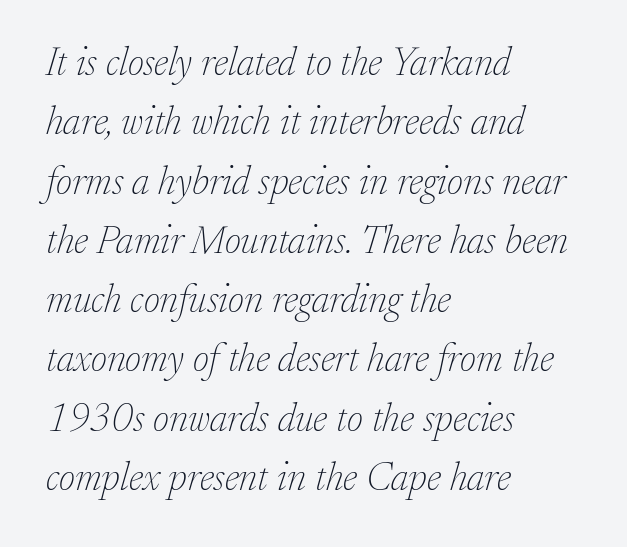
The image shows 39 px thin serif type, italic (leaning right); set left-aligned, normal line spacing (1.52x), normal letter spacing, not underlined; low stroke contrast and a medium x-height.
